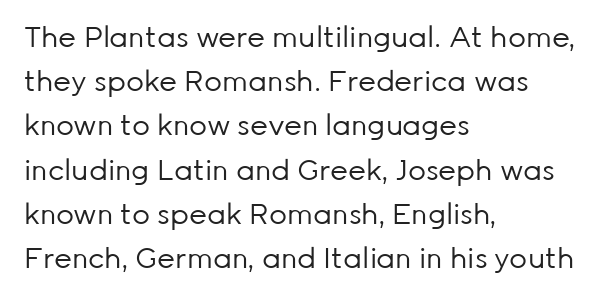
Horizontal alignment here is leftward, the default for most running prose. These lines were composed using upright roman letters. Proportional: the letters do not fall into vertical columns. Between one letter and the next there's only the usual sliver of space. The typeface has the unassuming heft of standard copy or less. The baseline area is clear.
